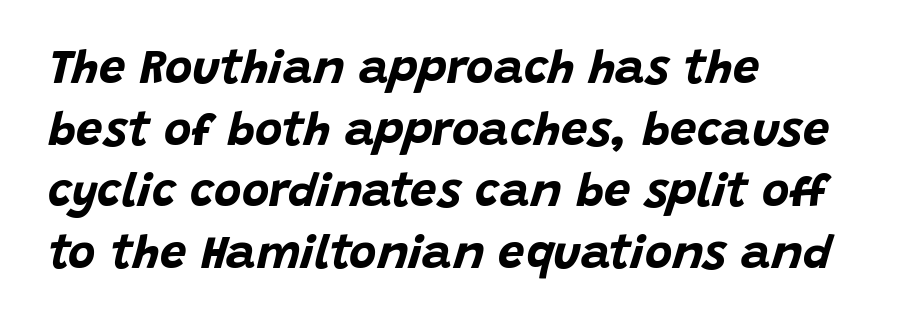
The image shows 47 px bold type, italic (leaning right); set left-aligned, normal line spacing (1.31x), normal letter spacing, not underlined; low stroke contrast and a large x-height.
